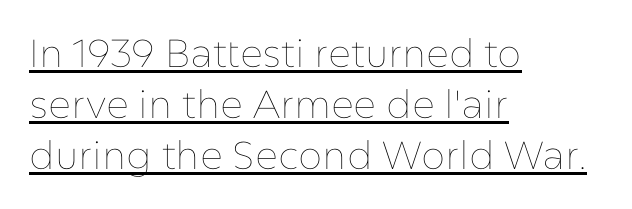
{"italic": "no", "bold": "no", "weight": "thin", "width": "normal", "stroke_contrast": "low", "x_height": "medium", "monospaced": "no", "underline": "yes", "align": "left", "line_spacing": "normal", "line_spacing_ratio": 1.31, "letter_spacing": "normal", "letter_spacing_em": 0.0, "glyph_px": 39}
